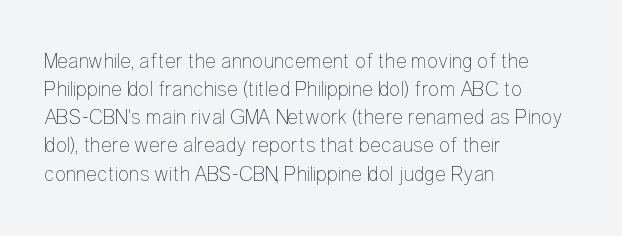
The image shows 21 px text type, upright; set left-aligned, normal line spacing (1.34x), normal letter spacing, not underlined.
